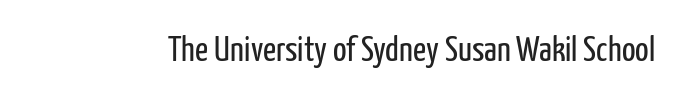
{"serif": "no", "italic": "no", "bold": "no", "weight": "regular", "width": "condensed", "stroke_contrast": "low", "x_height": "medium", "monospaced": "no", "underline": "no", "letter_spacing": "normal", "letter_spacing_em": 0.0, "glyph_px": 36}
